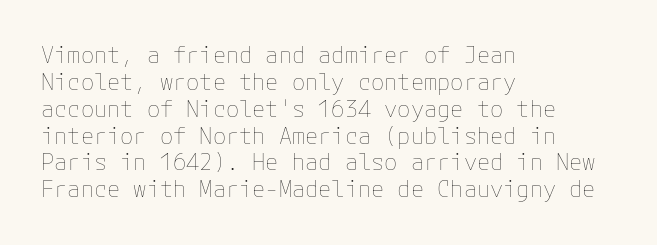
The image shows 22 px text type, upright; set left-aligned, line spacing 1.22x, normal letter spacing, not underlined.
